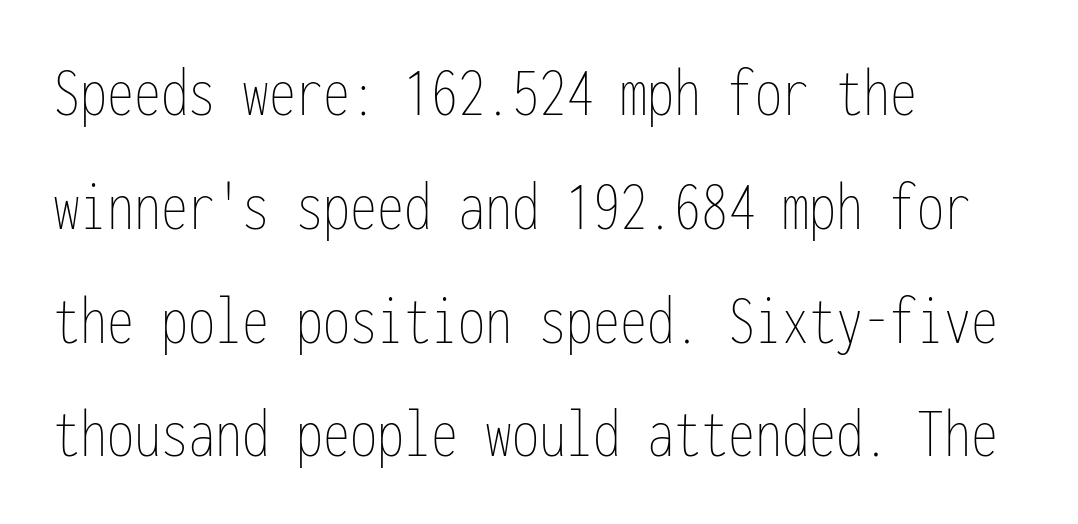
Interline gaps are of average width in this sample. Do the characters align in a grid? Yes, the font is monospaced. When letters stand straight like this, we call the style roman or upright. Teacher's note: observe the even left margin — that is flush-left alignment.
